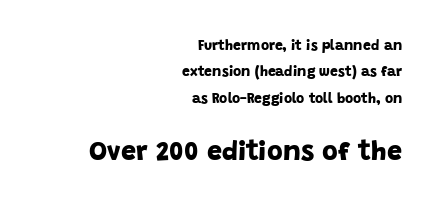
The image shows 27 px bold type; set right-aligned, line spacing 1.88x, normal letter spacing, not underlined; the second (bottom) block is 1.93x larger.
